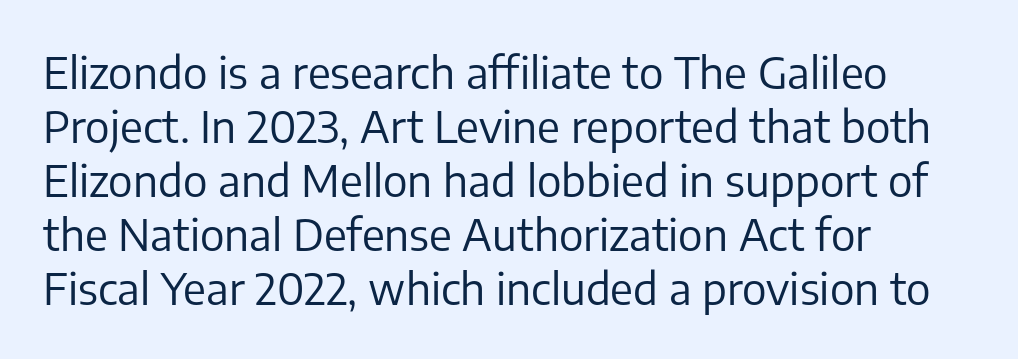
{"serif": "no", "italic": "no", "bold": "no", "weight": "regular", "width": "normal", "stroke_contrast": "low", "x_height": "medium", "monospaced": "no", "underline": "no", "align": "left", "line_spacing_ratio": 1.23, "letter_spacing": "normal", "letter_spacing_em": 0.0, "glyph_px": 44}
